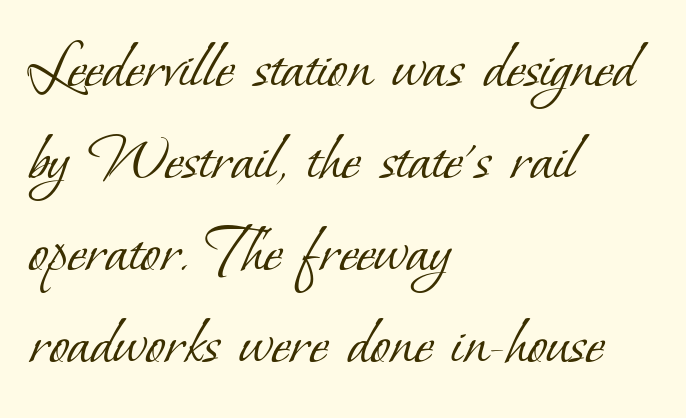
{"serif": "yes", "bold": "no", "weight": "light", "width": "normal", "stroke_contrast": "low", "x_height": "small", "monospaced": "no", "underline": "no", "align": "left", "line_spacing": "normal", "line_spacing_ratio": 1.28, "letter_spacing": "normal", "letter_spacing_em": 0.0, "glyph_px": 72}
